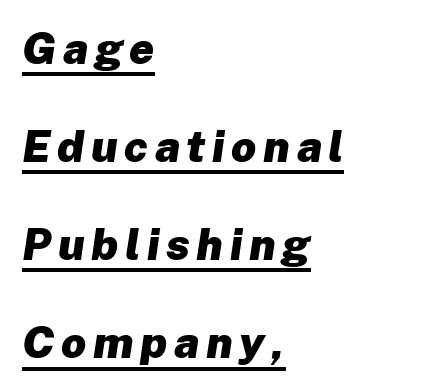
The image shows 44 px heavy type, italic (leaning right); set left-aligned, loose line spacing (2.23x), underlined; low stroke contrast and a medium x-height.
